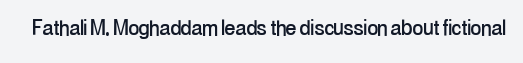
Q: Is the text italic (slanted)? A: No, it is upright.
Q: Is the text underlined? A: No.
Q: Is the spacing between letters normal or unusually wide? A: Normal.
